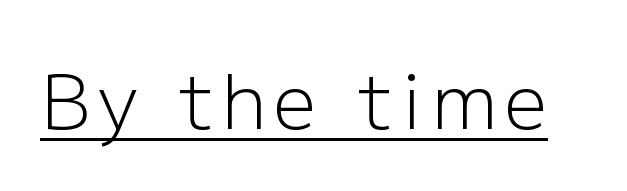
The image shows 76 px light sans-serif type, upright; set underlined; low stroke contrast and a medium x-height.
